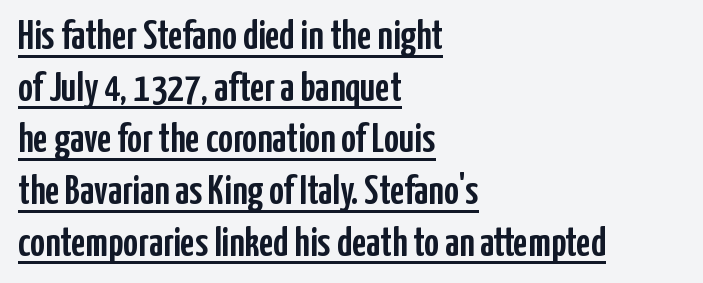
Q: Is the text italic (slanted)? A: No, it is upright.
Q: Is the typeface a serif or a sans-serif typeface? A: Sans-serif.
Q: Is the text underlined? A: Yes.
Q: How is the paragraph aligned? A: Left-aligned.
Q: Is the spacing between letters normal or unusually wide? A: Normal.
Q: Is the spacing between lines tight, normal or loose? A: Normal.
Q: Width (condensed, normal, or wide)? A: Condensed.
Q: Stroke contrast? A: Low.
Q: x-height? A: Medium.
Q: Monospaced? A: No.
